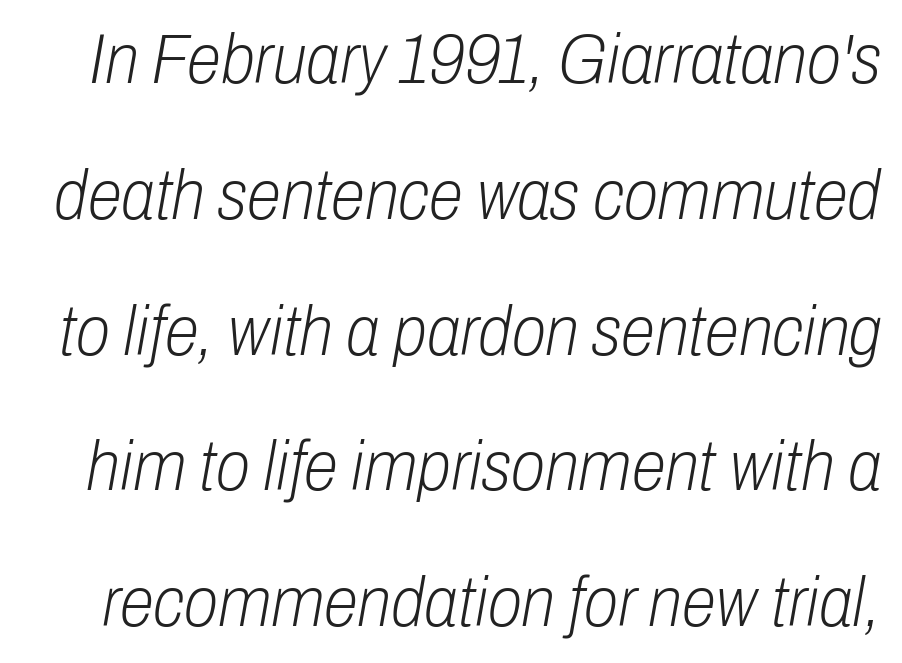
The image shows 70 px light, condensed type, italic (leaning right); set loose line spacing (1.94x), normal letter spacing, not underlined; low stroke contrast and a medium x-height.
